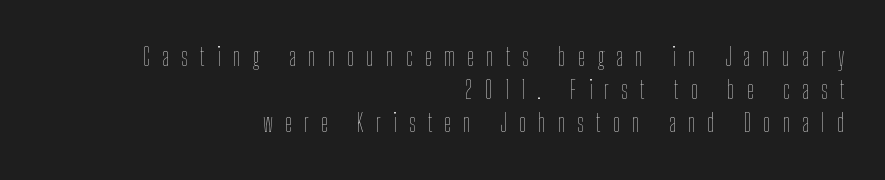
If you drew a line through each stem, it would be perfectly vertical. A bare baseline throughout the passage. The vertical gap from one line to the next is medium. Does extra space separate the letters? Yes, quite a lot of it.
